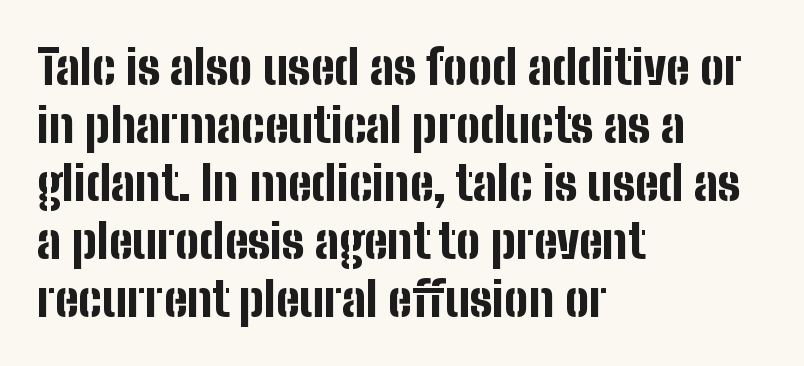
Beneath every word, the page is bare. The setting favours the left margin, as ordinary paragraphs usually do. You could not count columns in this text — the font is proportionally spaced. Words appear dense and cohesive because spacing is normal. Every stem runs plumb, perpendicular to the baseline.
